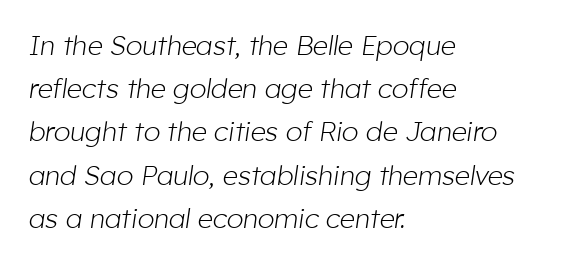
{"italic": "yes", "lean": "right", "slant_degrees": 8, "bold": "no", "underline": "no", "align": "left", "line_spacing": "normal", "line_spacing_ratio": 1.6, "letter_spacing": "normal", "letter_spacing_em": 0.0, "glyph_px": 27}
